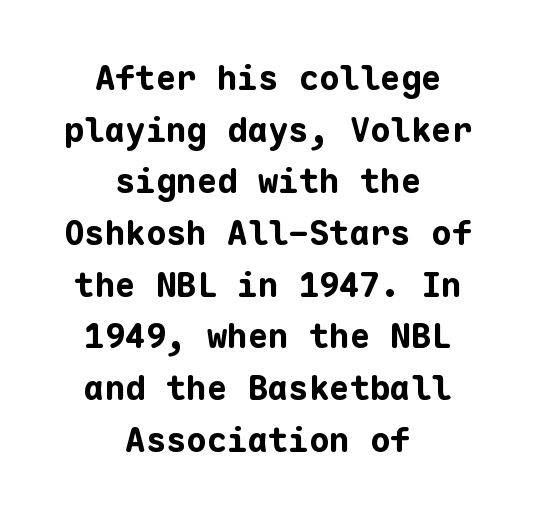
Q: Is the text bold? A: Yes.
Q: Is the text italic (slanted)? A: No, it is upright.
Q: Is the typeface a serif or a sans-serif typeface? A: Sans-serif.
Q: Is the text underlined? A: No.
Q: How is the paragraph aligned? A: Centered.
Q: Is the spacing between letters normal or unusually wide? A: Normal.
Q: Is the spacing between lines tight, normal or loose? A: Normal.
Q: Width (condensed, normal, or wide)? A: Normal.
Q: Stroke contrast? A: Low.
Q: x-height? A: Medium.
Q: Monospaced? A: Yes.
